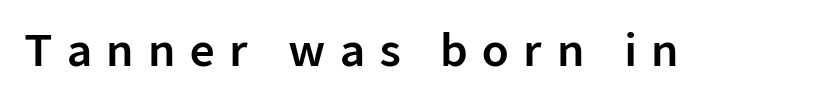
The image shows 43 px sans-serif type, upright; set unusually wide letter spacing (+0.33 em), not underlined; low stroke contrast and a medium x-height.
